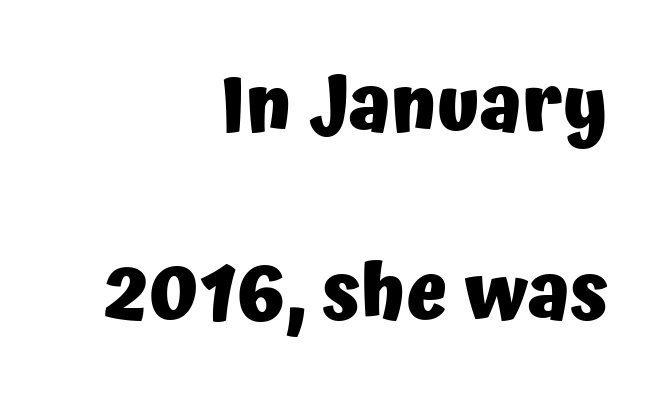
Q: Is the text bold? A: Yes.
Q: Is the text italic (slanted)? A: No, it is upright.
Q: Is the typeface a serif or a sans-serif typeface? A: Sans-serif.
Q: Is the text underlined? A: No.
Q: How is the paragraph aligned? A: Right-aligned.
Q: Is the spacing between letters normal or unusually wide? A: Normal.
Q: Is the spacing between lines tight, normal or loose? A: Loose.
Q: Width (condensed, normal, or wide)? A: Normal.
Q: Stroke contrast? A: Low.
Q: x-height? A: Medium.
Q: Monospaced? A: No.
